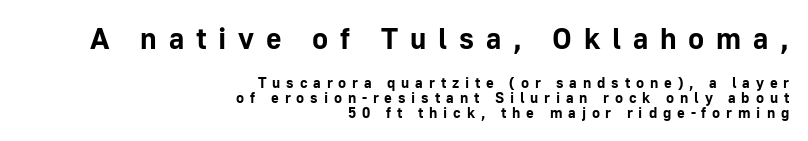
Q: Is the text bold? A: Yes.
Q: Is the text italic (slanted)? A: No, it is upright.
Q: Is the typeface a serif or a sans-serif typeface? A: Sans-serif.
Q: Is the text underlined? A: No.
Q: How is the paragraph aligned? A: Right-aligned.
Q: Is the spacing between letters normal or unusually wide? A: Unusually wide.
Q: Is the spacing between lines tight, normal or loose? A: Tight.
Q: Which block of text is set in a larger size, the first (top) or the second (bottom)? A: The first (top) one.
Q: Width (condensed, normal, or wide)? A: Normal.
Q: Stroke contrast? A: Low.
Q: x-height? A: Medium.
Q: Monospaced? A: No.
